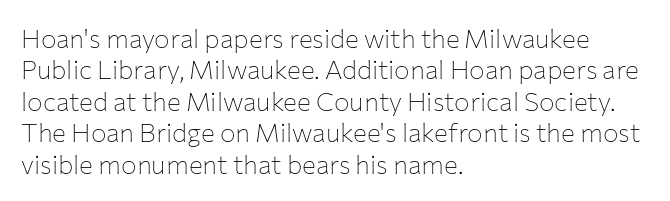
What stands out about the letter spacing? Nothing — it is the standard amount. The rendering anchors every line to the left-hand side. A light-to-regular cut is what we see here. Ordinary non-slanted type is in use.
